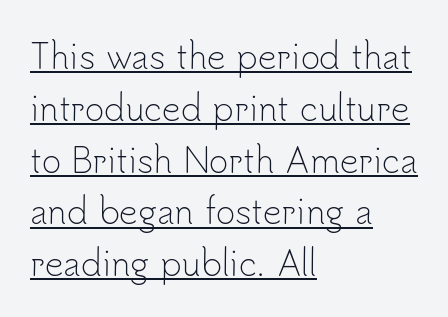
{"serif": "no", "italic": "no", "bold": "no", "weight": "light", "width": "normal", "stroke_contrast": "low", "x_height": "small", "monospaced": "no", "underline": "yes", "align": "left", "line_spacing": "normal", "line_spacing_ratio": 1.57, "letter_spacing": "normal", "letter_spacing_em": 0.0, "glyph_px": 33}
